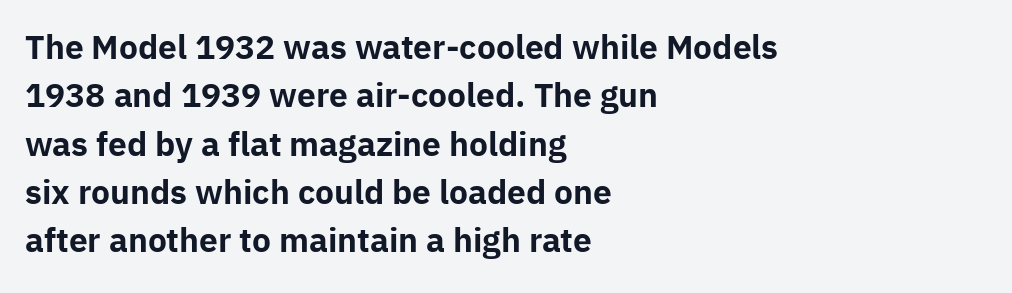
The image shows 32 px bold sans-serif type, upright; set left-aligned, normal line spacing (1.51x), normal letter spacing, not underlined; low stroke contrast and a medium x-height.
